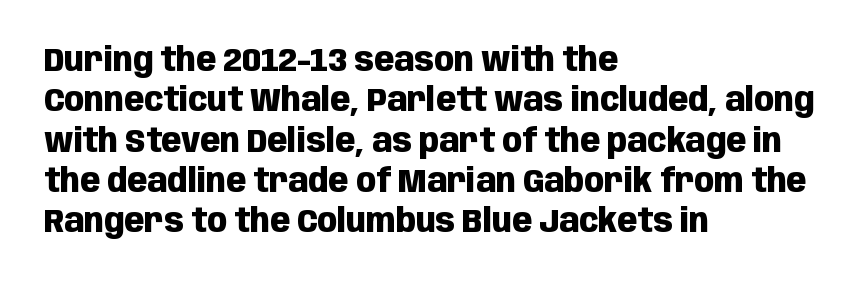
Looks like regular typesetting: each glyph gets only the width it needs. The passage shown is not underscored anywhere. The specimen reads as upright at a glance. The font is running at its bold setting. Nothing unusual about the tracking: characters are spaced as the font intends.
